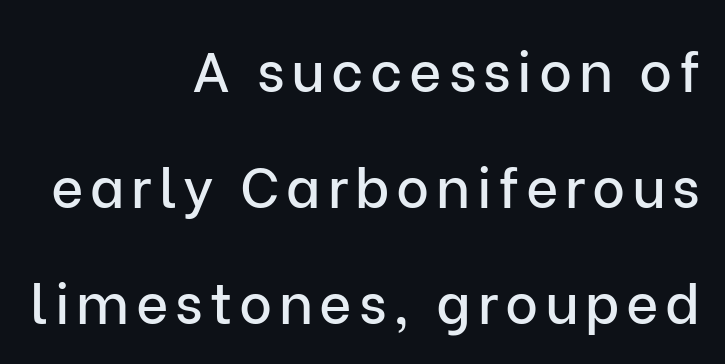
The zone under the glyphs is completely vacant. These lines stand farther apart than default settings would place them. If you drew a ruler down the right edge, every line would touch it. Here the designer chose a conventional face with non-uniform glyph widths. The passage shown is typeset with a sans-serif family.
